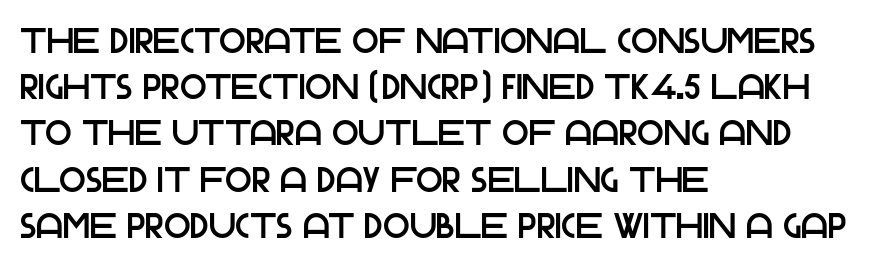
The image shows 35 px sans-serif type, upright; set left-aligned, normal line spacing (1.32x), normal letter spacing, not underlined; low stroke contrast and a large x-height.
